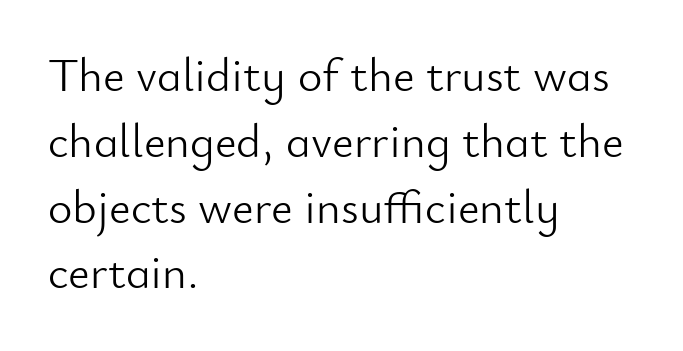
The image shows 47 px light sans-serif type, upright; set left-aligned, normal line spacing (1.4x), normal letter spacing, not underlined; low stroke contrast and a small x-height.
